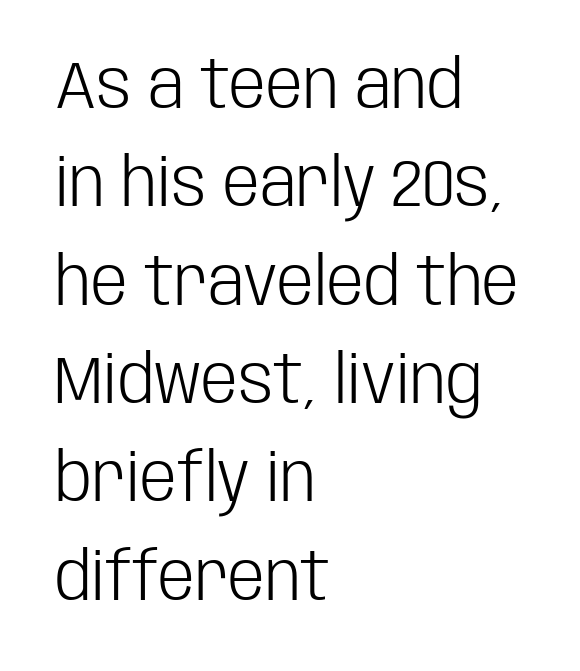
These lines keep a tight, regular rhythm from letter to letter. A sans-serif font was chosen for this passage. The specimen reads as upright at a glance. In terms of leading, this rendering sits right in the middle. The passage is arranged the way most books set body copy — flush left. Nothing heavy about these letters — not bold at all.
